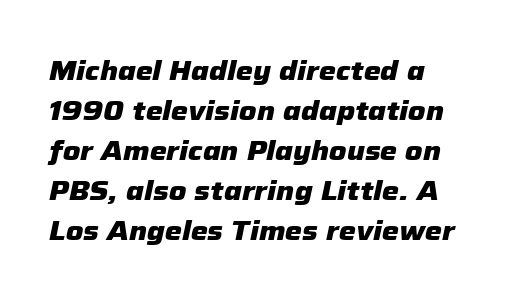
The letters are bold, with thick, heavy strokes. Anything drawn beneath the words? Only blank space. The passage shown leans; its letterforms are oblique. The rendering keeps characters at their native spacing. Whoever set this chose a conventional vertical rhythm.
